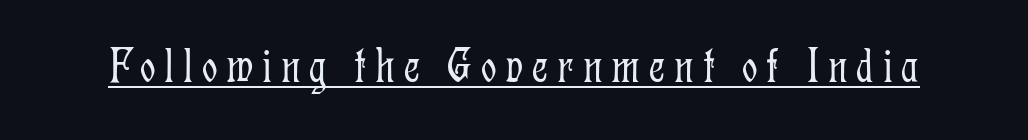
The image shows 49 px light, condensed serif type, upright; set underlined; low stroke contrast and a medium x-height.
